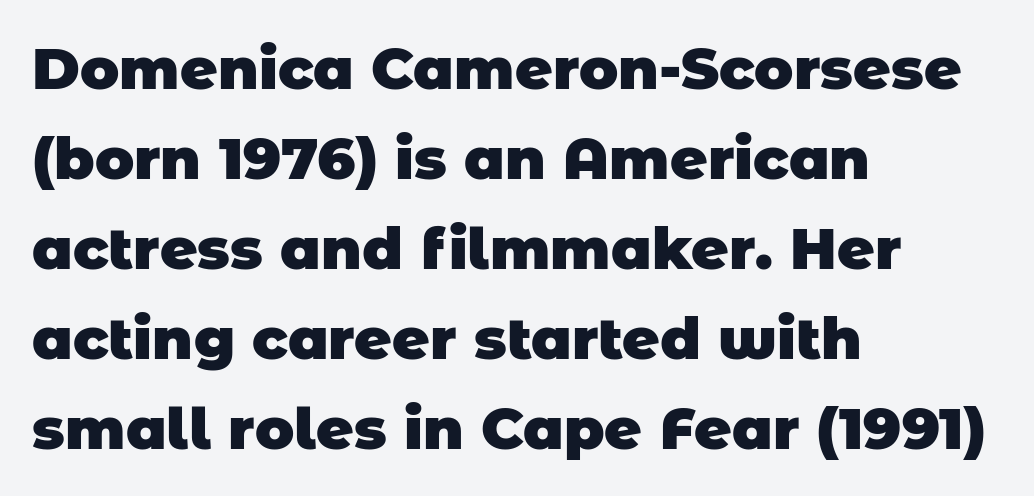
Honestly, there is no underline to notice here at all. The letters advance in unequal steps, a hallmark of proportional type. The ragged edge is on the right, which tells us the setting is flush left. These words are printed bold, with thick strokes throughout. Standard letterfit; no display-style spreading of the glyphs.
